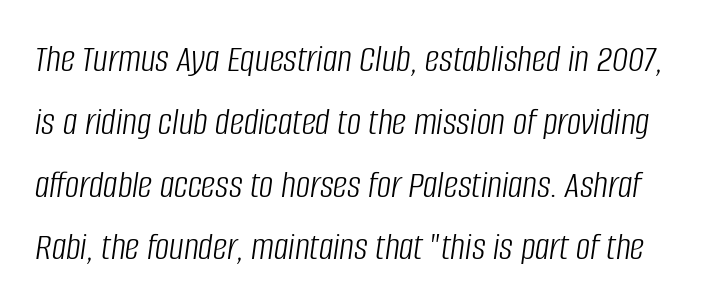
The area under the type is left untouched. The rendering uses natural spacing where letterforms have individual widths. When letters slant like this, we call the style italic. Compared with a typical body face, this is equally light or lighter still. Short note: letters normally spaced. Rows of type keep a routine distance in the vertical direction.
